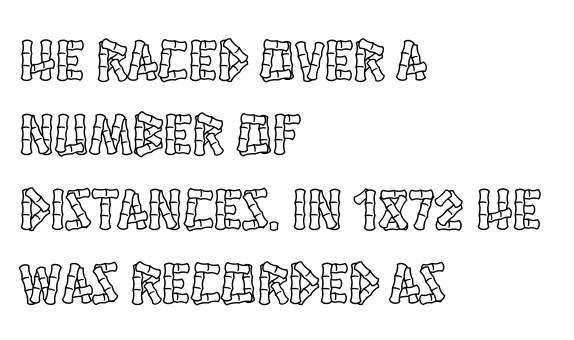
The image shows 59 px condensed type, upright; set left-aligned, normal line spacing (1.26x), normal letter spacing, not underlined; a large x-height.
